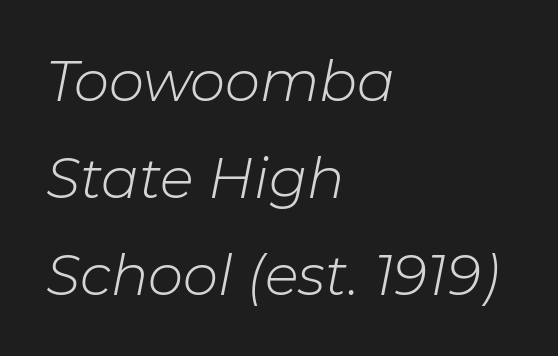
The image shows 56 px light type, italic (leaning right); set left-aligned, line spacing 1.73x, normal letter spacing, not underlined; low stroke contrast and a medium x-height.
